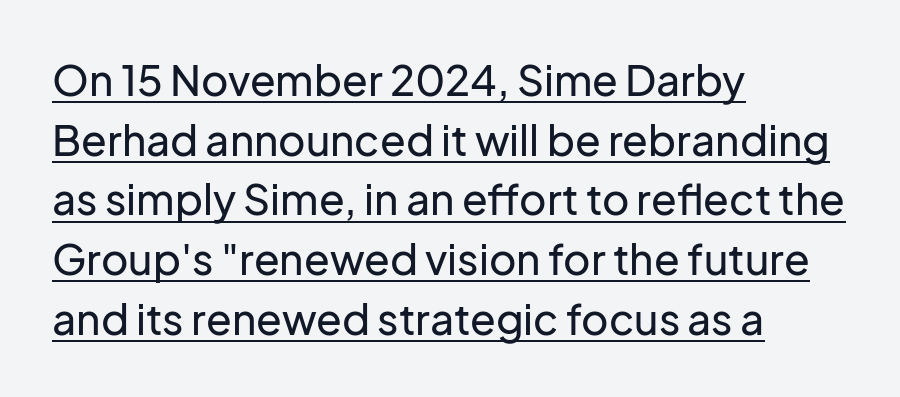
The image shows 42 px sans-serif type, upright; set left-aligned, normal line spacing (1.42x), normal letter spacing, underlined; low stroke contrast and a medium x-height.
